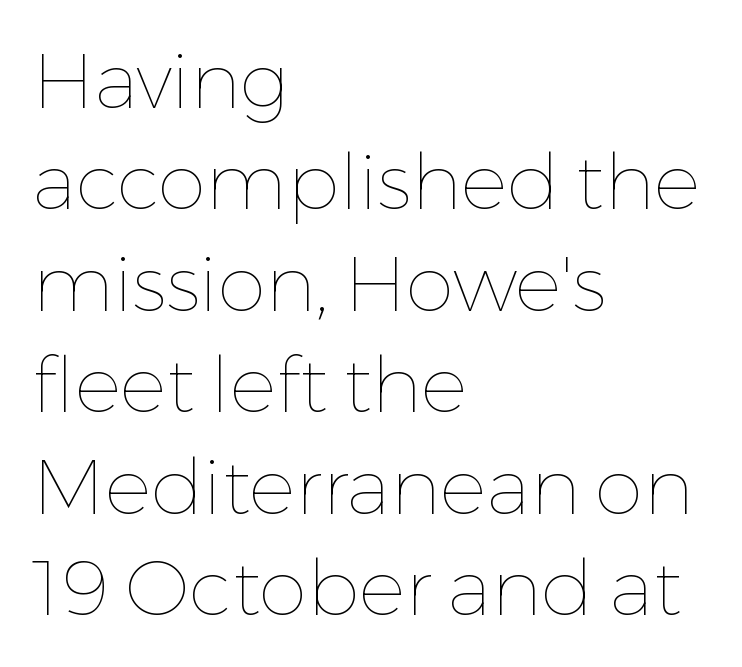
The image shows 78 px thin type, upright; set left-aligned, normal line spacing (1.3x), normal letter spacing, not underlined; low stroke contrast and a medium x-height.
